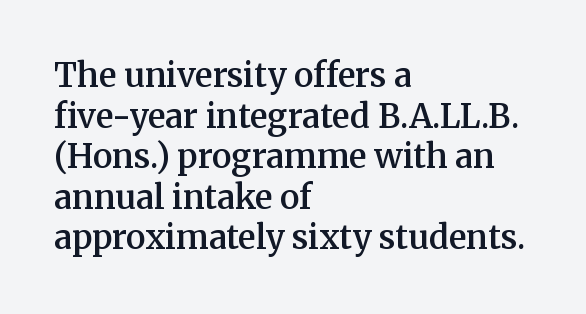
Q: Is the text bold? A: Semi-bold.
Q: Is the text italic (slanted)? A: No, it is upright.
Q: Is the typeface a serif or a sans-serif typeface? A: Serif.
Q: Is the text underlined? A: No.
Q: How is the paragraph aligned? A: Left-aligned.
Q: Is the spacing between letters normal or unusually wide? A: Normal.
Q: Width (condensed, normal, or wide)? A: Normal.
Q: Stroke contrast? A: Medium.
Q: x-height? A: Medium.
Q: Monospaced? A: No.
